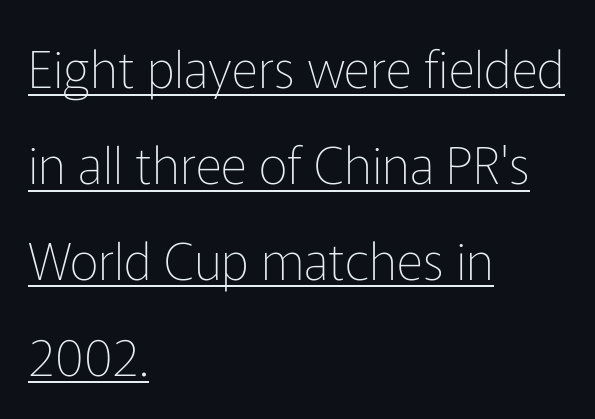
{"serif": "no", "italic": "no", "bold": "no", "weight": "thin", "width": "normal", "stroke_contrast": "low", "x_height": "medium", "monospaced": "no", "underline": "yes", "align": "left", "line_spacing_ratio": 1.88, "letter_spacing": "normal", "letter_spacing_em": 0.0, "glyph_px": 51}
